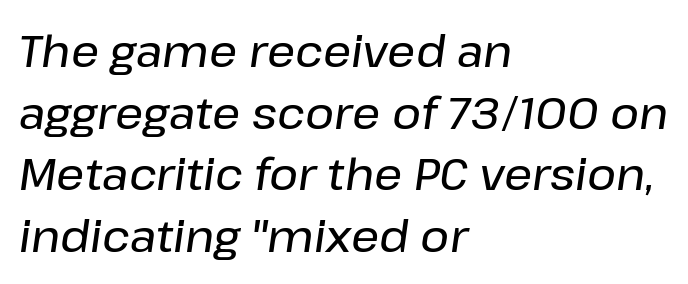
Q: Is the text italic (slanted)? A: Yes, it leans right by about 8 degrees.
Q: Is the text underlined? A: No.
Q: How is the paragraph aligned? A: Left-aligned.
Q: Is the spacing between letters normal or unusually wide? A: Normal.
Q: Is the spacing between lines tight, normal or loose? A: Normal.
Q: Width (condensed, normal, or wide)? A: Normal.
Q: Stroke contrast? A: Low.
Q: x-height? A: Medium.
Q: Monospaced? A: No.
